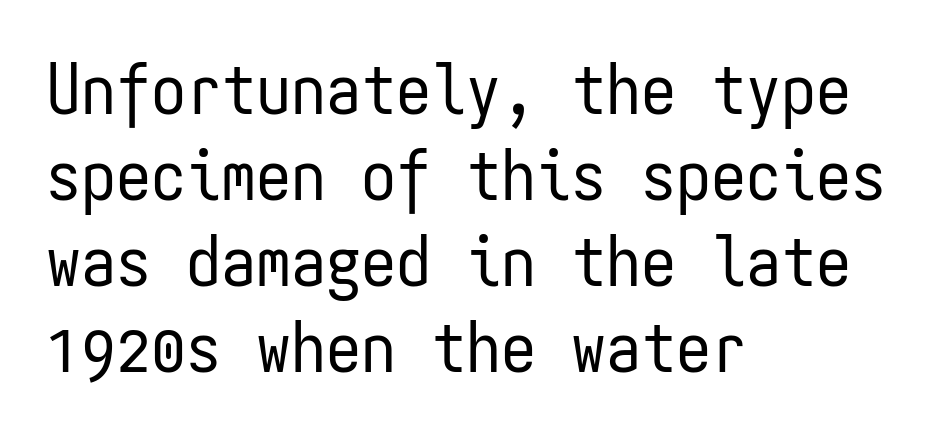
{"serif": "no", "italic": "no", "bold": "no", "weight": "regular", "width": "condensed", "stroke_contrast": "low", "x_height": "medium", "monospaced": "yes", "underline": "no", "align": "left", "line_spacing_ratio": 1.23, "letter_spacing": "normal", "letter_spacing_em": 0.0, "glyph_px": 70}
